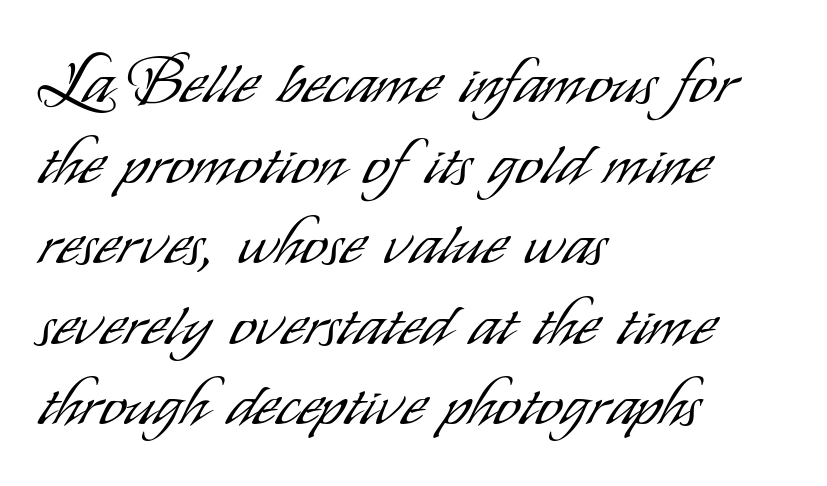
Q: Is the text bold? A: No.
Q: Is the text italic (slanted)? A: Yes.
Q: Is the typeface a serif or a sans-serif typeface? A: Sans-serif.
Q: Is the text underlined? A: No.
Q: How is the paragraph aligned? A: Left-aligned.
Q: Is the spacing between letters normal or unusually wide? A: Normal.
Q: Width (condensed, normal, or wide)? A: Condensed.
Q: Stroke contrast? A: Low.
Q: x-height? A: Small.
Q: Monospaced? A: No.
